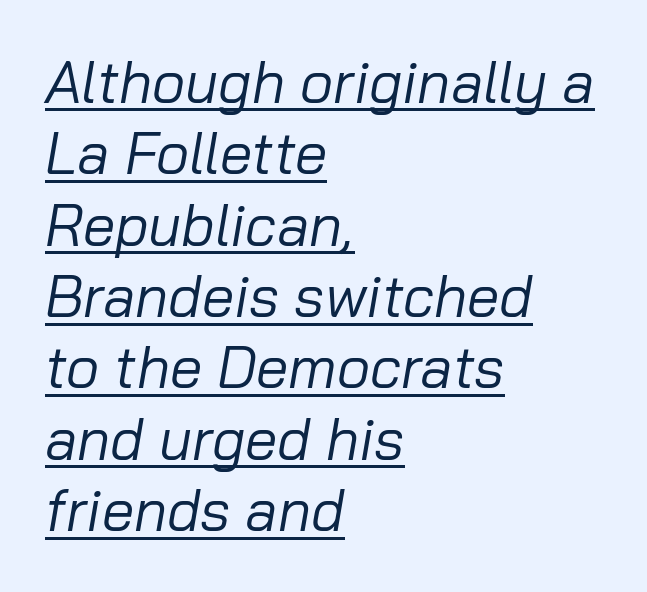
Q: Is the text bold? A: No.
Q: Is the text italic (slanted)? A: Yes, it leans right by about 10 degrees.
Q: Is the text underlined? A: Yes.
Q: How is the paragraph aligned? A: Left-aligned.
Q: Is the spacing between letters normal or unusually wide? A: Normal.
Q: Width (condensed, normal, or wide)? A: Normal.
Q: Stroke contrast? A: Low.
Q: x-height? A: Medium.
Q: Monospaced? A: No.
